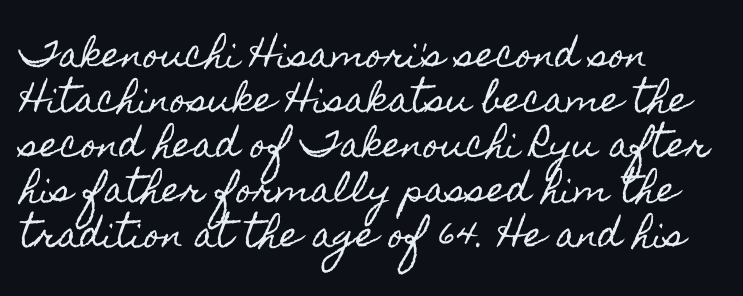
Q: Is the text italic (slanted)? A: Yes.
Q: Is the text underlined? A: No.
Q: How is the paragraph aligned? A: Left-aligned.
Q: Is the spacing between letters normal or unusually wide? A: Normal.
Q: Is the spacing between lines tight, normal or loose? A: Normal.
Q: Width (condensed, normal, or wide)? A: Condensed.
Q: x-height? A: Small.
Q: Monospaced? A: No.
